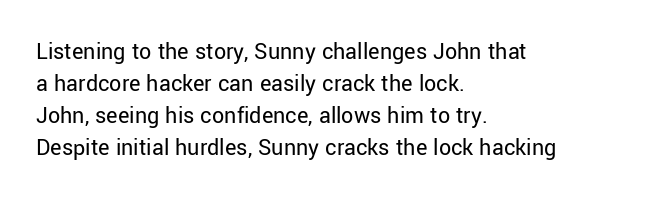
{"italic": "no", "bold": "no", "underline": "no", "align": "left", "line_spacing": "normal", "line_spacing_ratio": 1.33, "letter_spacing": "normal", "letter_spacing_em": 0.0, "glyph_px": 24}
